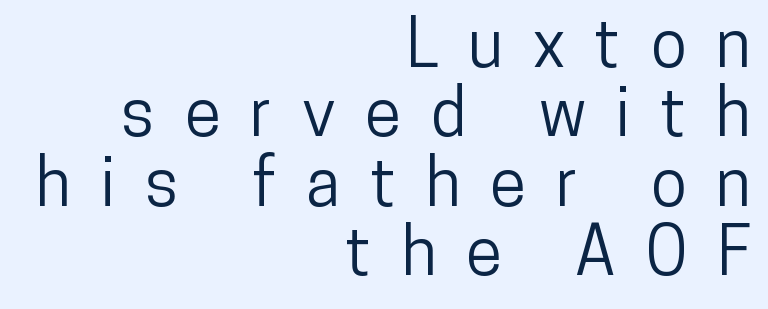
Q: Is the text italic (slanted)? A: No, it is upright.
Q: Is the typeface a serif or a sans-serif typeface? A: Sans-serif.
Q: Is the text underlined? A: No.
Q: How is the paragraph aligned? A: Right-aligned.
Q: Is the spacing between letters normal or unusually wide? A: Unusually wide.
Q: Is the spacing between lines tight, normal or loose? A: Tight.
Q: Width (condensed, normal, or wide)? A: Condensed.
Q: Stroke contrast? A: Low.
Q: x-height? A: Medium.
Q: Monospaced? A: No.
